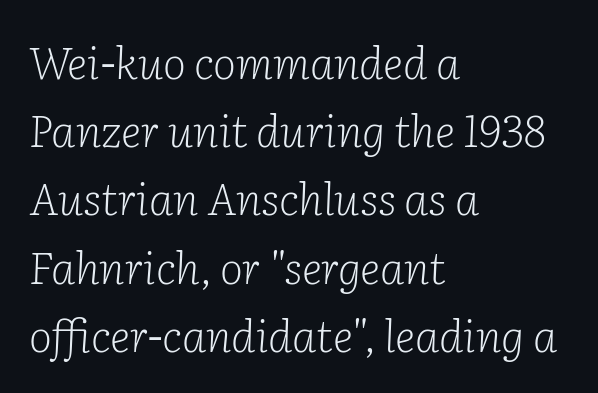
{"serif": "yes", "italic": "yes", "lean": "right", "slant_degrees": 2, "bold": "no", "weight": "light", "width": "normal", "stroke_contrast": "low", "x_height": "medium", "monospaced": "no", "underline": "no", "align": "left", "line_spacing": "normal", "line_spacing_ratio": 1.55, "letter_spacing": "normal", "letter_spacing_em": 0.0, "glyph_px": 44}
